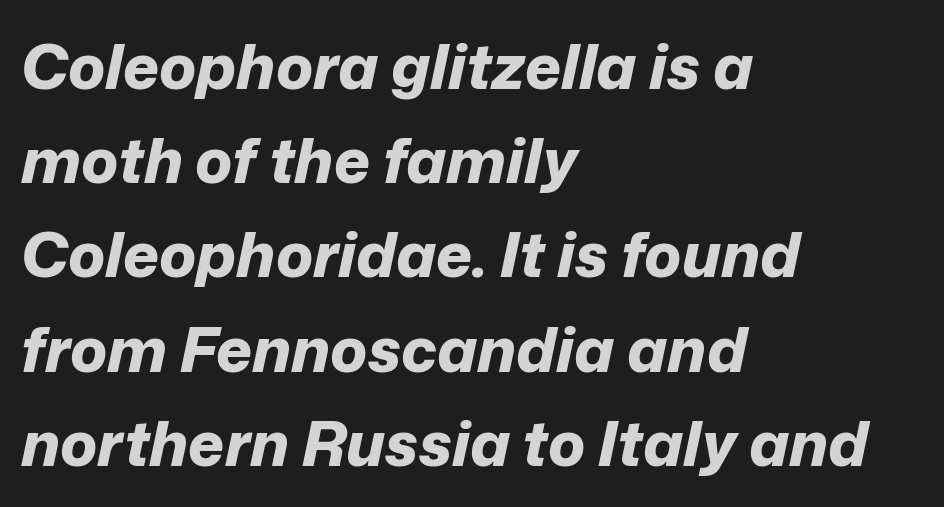
A typesetter would mark this as italic. Any mark beneath the type? The region is blank. All the whitespace from short lines collects on the right. These lines keep a tight, regular rhythm from letter to letter.
